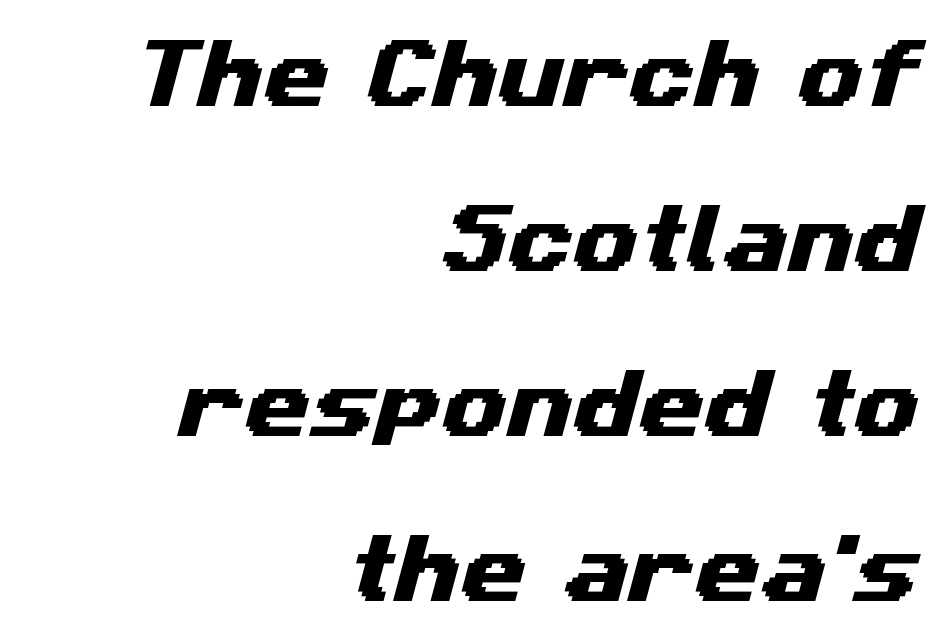
{"serif": "no", "width": "wide", "stroke_contrast": "medium", "x_height": "medium", "monospaced": "no", "underline": "no", "align": "right", "line_spacing": "loose", "line_spacing_ratio": 2.2, "letter_spacing": "normal", "letter_spacing_em": 0.0, "glyph_px": 75}
